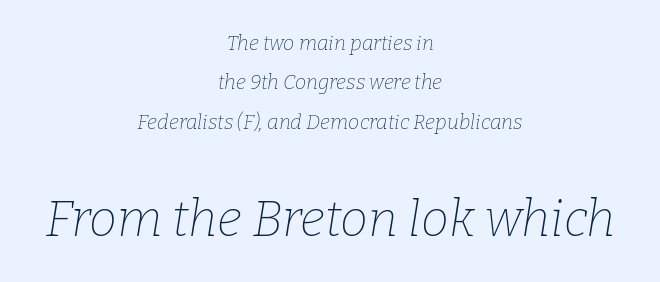
The image shows 50 px thin serif type, italic (leaning right); set centered, loose line spacing (1.97x), normal letter spacing, not underlined; the second (bottom) block is 2.5x larger; low stroke contrast and a medium x-height.
